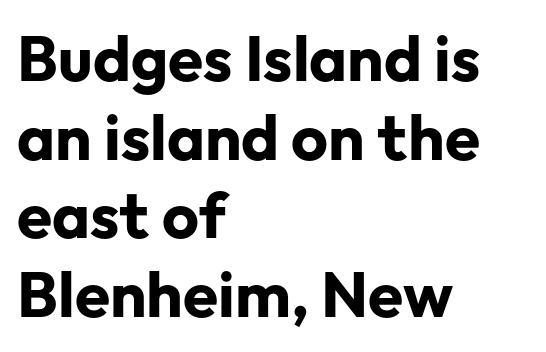
The image shows 64 px bold sans-serif type, upright; set left-aligned, line spacing 1.23x, normal letter spacing, not underlined; low stroke contrast and a medium x-height.
